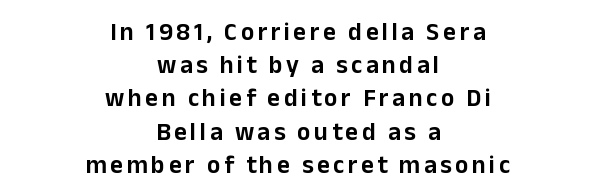
The image shows 25 px text type, upright; set centered, normal line spacing (1.33x), not underlined.
